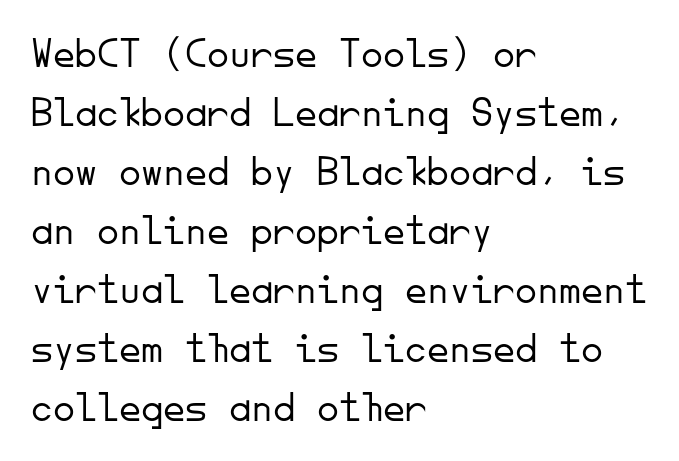
Q: Is the text bold? A: No.
Q: Is the text italic (slanted)? A: No, it is upright.
Q: Is the typeface a serif or a sans-serif typeface? A: Sans-serif.
Q: Is the text underlined? A: No.
Q: How is the paragraph aligned? A: Left-aligned.
Q: Is the spacing between letters normal or unusually wide? A: Normal.
Q: Is the spacing between lines tight, normal or loose? A: Normal.
Q: Width (condensed, normal, or wide)? A: Normal.
Q: Stroke contrast? A: Low.
Q: x-height? A: Small.
Q: Monospaced? A: Yes.
